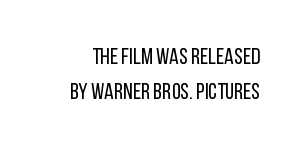
In terms of posture, this sample is upright. The font is comparable to plain body text, perhaps lighter. The designer left line spacing at the default. Letters rest on an invisible, unmarked baseline. In terms of letterspacing, this is plain default setting.
